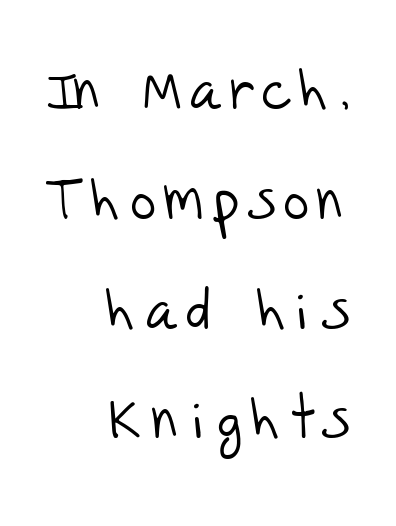
Bold? No — there's no thickening of the strokes. Does the copy run flush right? Yes — the right margin is perfectly even. The leading is generous, giving the passage an open texture. Each row of text sits above clean, open space.
